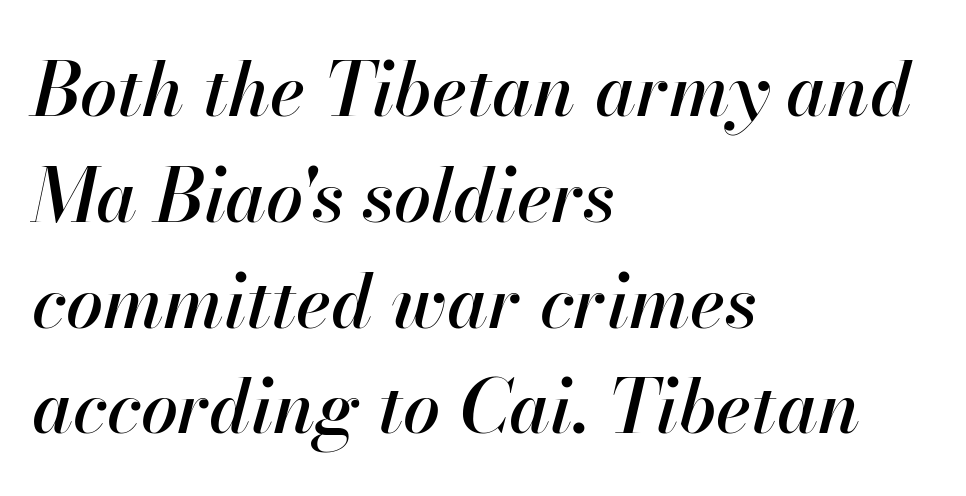
Descenders are the only things crossing below the line. Each letter keeps its own natural width here, so spacing adapts to shape. Does the leading feel generous? No, just average. Honestly, the letter spacing is just normal — you wouldn't notice it. Does the copy run flush right? No — it runs flush left.
